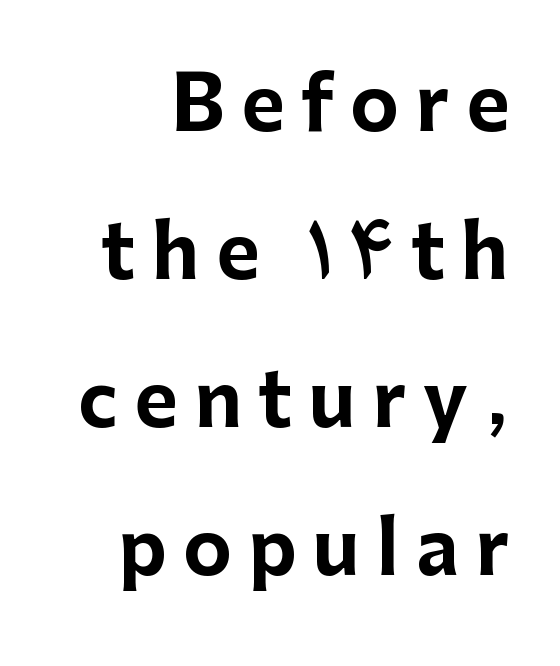
Q: Is the text bold? A: Yes.
Q: Is the text italic (slanted)? A: No, it is upright.
Q: Is the typeface a serif or a sans-serif typeface? A: Sans-serif.
Q: Is the text underlined? A: No.
Q: Is the spacing between letters normal or unusually wide? A: Unusually wide.
Q: Is the spacing between lines tight, normal or loose? A: Loose.
Q: Width (condensed, normal, or wide)? A: Normal.
Q: Stroke contrast? A: Low.
Q: x-height? A: Medium.
Q: Monospaced? A: No.
